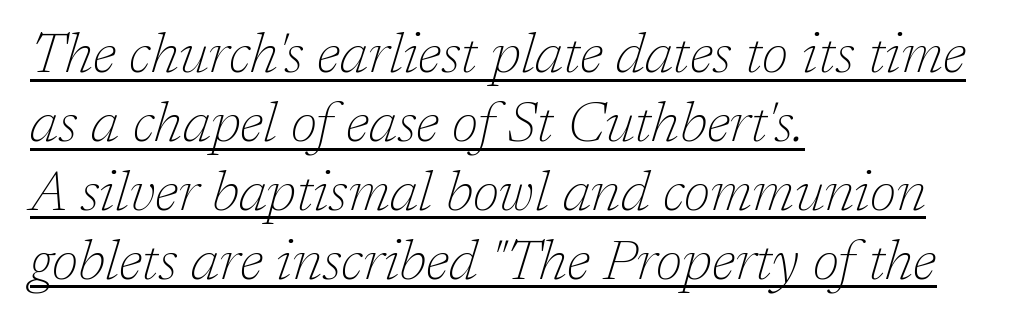
The image shows 56 px thin serif type, italic (leaning right); set left-aligned, line spacing 1.23x, normal letter spacing, underlined; low stroke contrast and a medium x-height.
